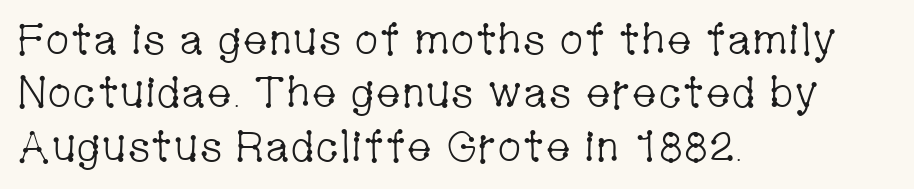
The image shows 43 px light, condensed serif type, upright; set left-aligned, line spacing 1.24x, normal letter spacing, not underlined; low stroke contrast and a medium x-height.
